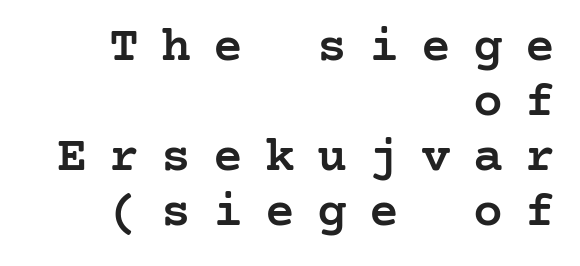
Q: Is the text bold? A: Semi-bold.
Q: Is the text italic (slanted)? A: No, it is upright.
Q: Is the typeface a serif or a sans-serif typeface? A: Serif.
Q: Is the text underlined? A: No.
Q: How is the paragraph aligned? A: Right-aligned.
Q: Is the spacing between letters normal or unusually wide? A: Unusually wide.
Q: Is the spacing between lines tight, normal or loose? A: Tight.
Q: Width (condensed, normal, or wide)? A: Normal.
Q: Stroke contrast? A: Low.
Q: x-height? A: Medium.
